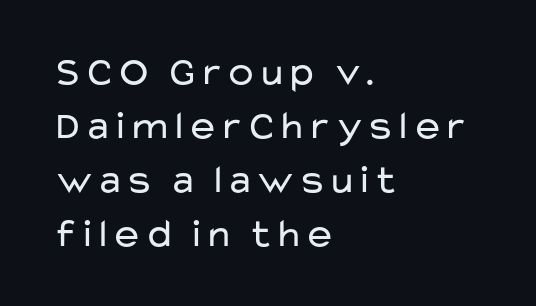
The image shows 40 px regular-weight, wide sans-serif type, upright; set left-aligned, normal line spacing (1.35x), normal letter spacing, not underlined; low stroke contrast and a medium x-height.
